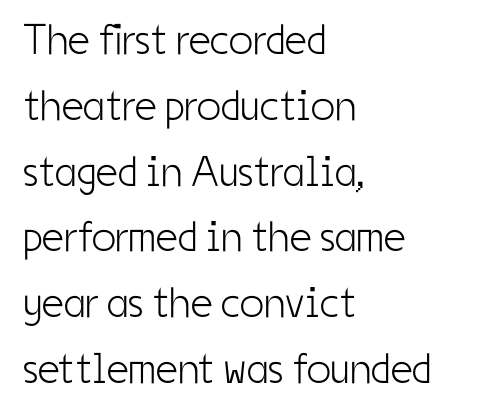
Note the varied advance widths — an 'i' is clearly narrower than an 'm'. A typesetter would label this face a sans. The typesetting does not lean heavy: it is not bold. Type without underlining. The type is set solid horizontally, with unmodified tracking. The font's upright variant was chosen for this text.
